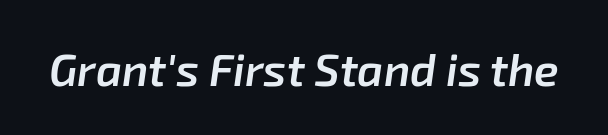
Q: Is the text bold? A: Semi-bold.
Q: Is the text italic (slanted)? A: Yes, it leans right by about 8 degrees.
Q: Is the text underlined? A: No.
Q: Is the spacing between letters normal or unusually wide? A: Normal.
Q: Width (condensed, normal, or wide)? A: Normal.
Q: Stroke contrast? A: Low.
Q: x-height? A: Medium.
Q: Monospaced? A: No.
